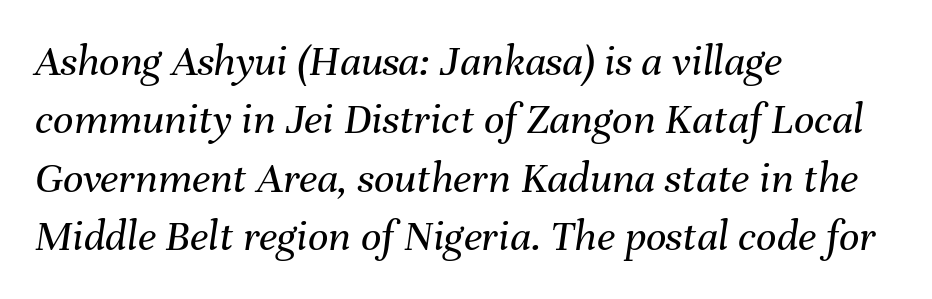
Tracking value appears to be zero — textbook default spacing. Glance below the letters and you will spot only blank space. The rendering uses natural spacing where letterforms have individual widths. Is the stroke heavy? The answer is a plain regular-or-lighter. Quick note: interline space is typical. Compared with a centered layout, this one pins lines to the left instead.
